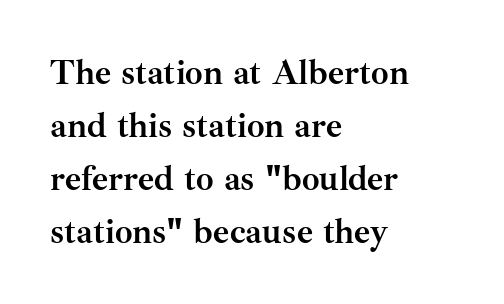
The typography opts for an upright posture over an oblique one. Characters follow at the spacing the type designer built in. The characters look thick and weighty, a clear bold. One glance says typical: line gaps are just what's usual. This rendering uses left alignment, leaving the right contour irregular. Proportional: the letters do not fall into vertical columns.
